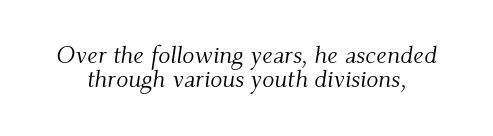
{"italic": "yes", "lean": "right", "slant_degrees": 9, "bold": "no", "underline": "no", "line_spacing": "tight", "line_spacing_ratio": 0.97, "letter_spacing": "normal", "letter_spacing_em": 0.0, "glyph_px": 25}
